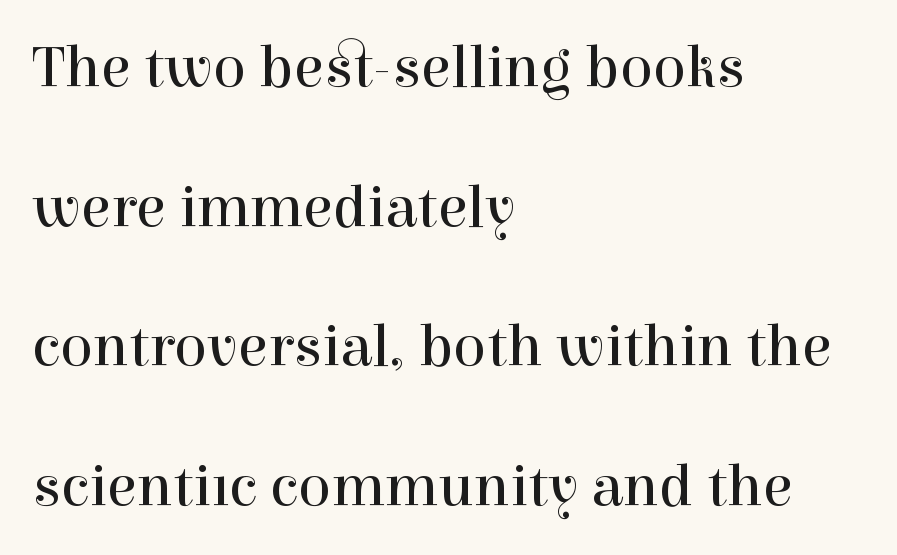
Q: Is the text bold? A: No.
Q: Is the text italic (slanted)? A: No, it is upright.
Q: Is the typeface a serif or a sans-serif typeface? A: Serif.
Q: Is the text underlined? A: No.
Q: How is the paragraph aligned? A: Left-aligned.
Q: Is the spacing between letters normal or unusually wide? A: Normal.
Q: Is the spacing between lines tight, normal or loose? A: Loose.
Q: Width (condensed, normal, or wide)? A: Normal.
Q: x-height? A: Medium.
Q: Monospaced? A: No.
